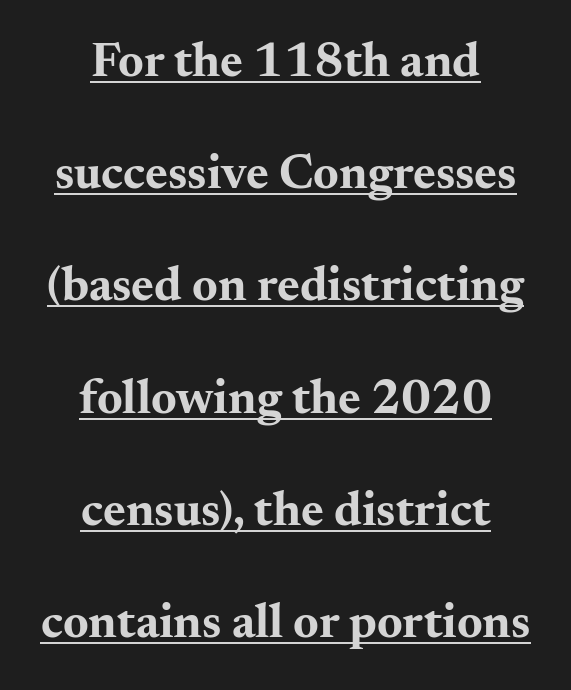
Letter spacing: default. The glyphs are accompanied by a horizontal stroke just below them. Think of a printed novel: that variable character pitch is what you see here. A roman cut, with each character standing at attention. The block of text is sparse from top to bottom, with ample space between rows.
